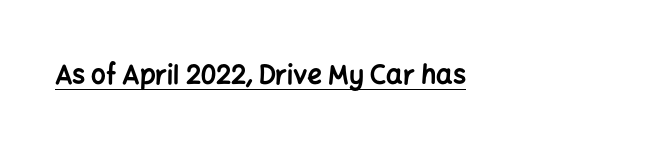
Decoration check: the copy is underlined. Characters remain perfectly vertical along every line. How heavy is the stroke? Heavy — this is a bold. You could call the tracking neutral — neither tight nor loose. The ragged edge is on the right, which tells us the setting is flush left.
